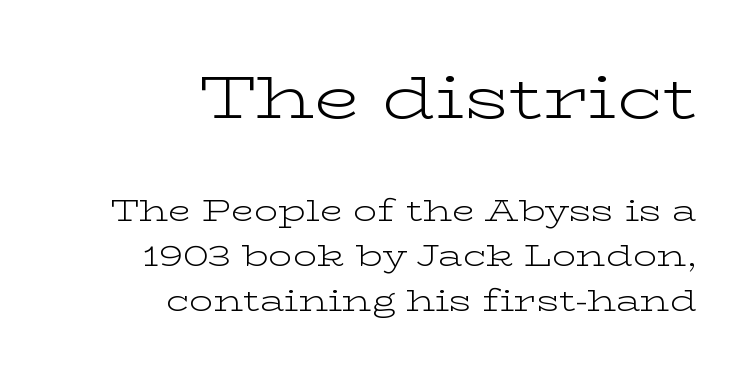
The image shows 60 px light, wide serif type, upright; set right-aligned, normal line spacing (1.49x), normal letter spacing, not underlined; the first (top) block is 2.0x larger; low stroke contrast and a medium x-height.
